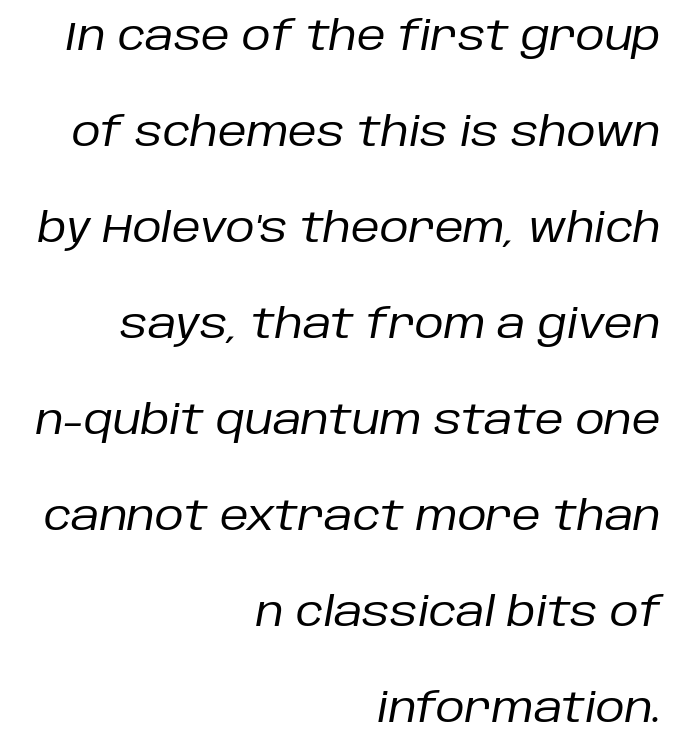
Q: Is the text bold? A: No.
Q: Is the text italic (slanted)? A: Yes, it leans right by about 10 degrees.
Q: Is the text underlined? A: No.
Q: How is the paragraph aligned? A: Right-aligned.
Q: Is the spacing between letters normal or unusually wide? A: Normal.
Q: Is the spacing between lines tight, normal or loose? A: Loose.
Q: Width (condensed, normal, or wide)? A: Normal.
Q: Stroke contrast? A: Low.
Q: x-height? A: Large.
Q: Monospaced? A: No.
